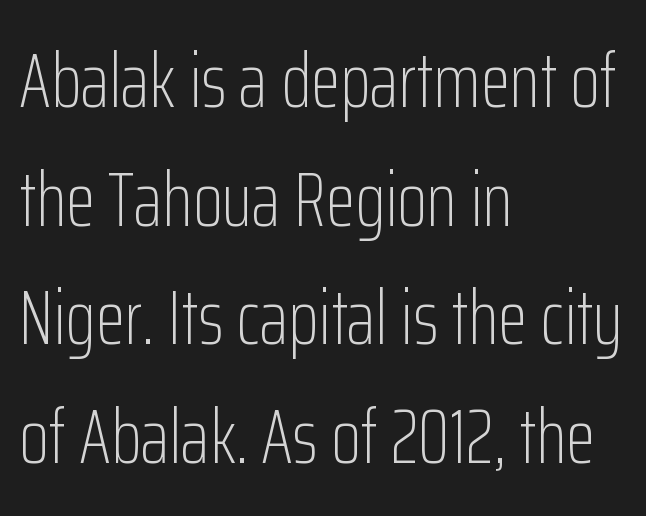
The image shows 77 px light, condensed sans-serif type, upright; set left-aligned, normal line spacing (1.54x), normal letter spacing, not underlined; low stroke contrast and a medium x-height.
